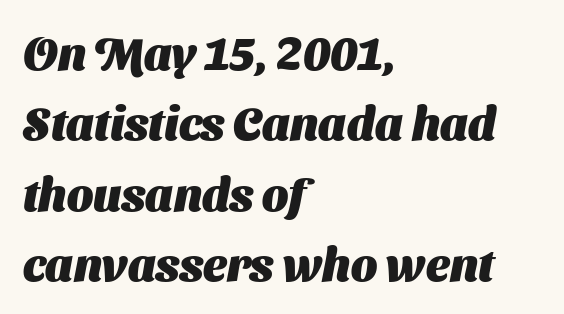
The image shows 46 px heavy sans-serif type; set left-aligned, normal line spacing (1.53x), normal letter spacing, not underlined; medium stroke contrast and a medium x-height.
